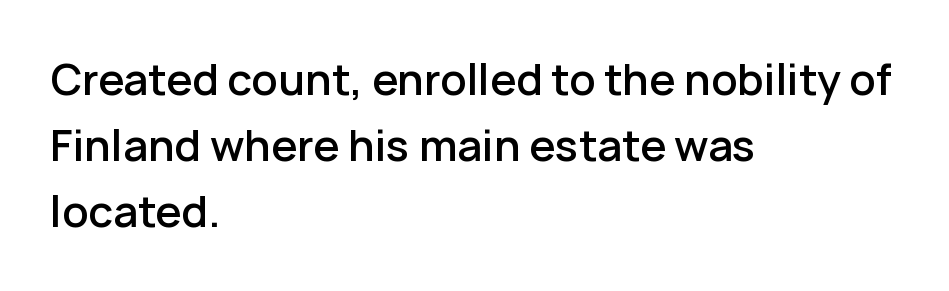
The image shows 42 px semibold sans-serif type, upright; set left-aligned, normal line spacing (1.57x), normal letter spacing, not underlined; low stroke contrast and a medium x-height.
